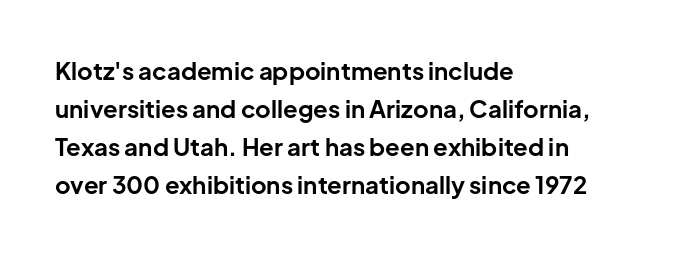
The space between consecutive lines is moderate. Alignment: flush left. The passage shown is not underscored anywhere. The type is set solid horizontally, with unmodified tracking. The characters look thick and weighty, a clear bold. Unlike italic type, these characters show no tilt at all.
